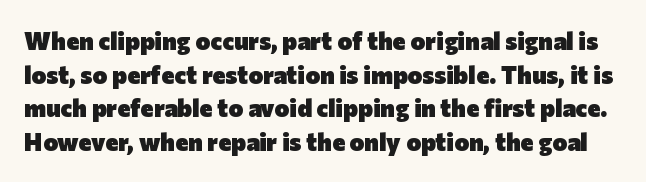
{"italic": "no", "bold": "yes", "underline": "no", "line_spacing": "normal", "line_spacing_ratio": 1.35, "letter_spacing": "normal", "letter_spacing_em": 0.0, "glyph_px": 25}
